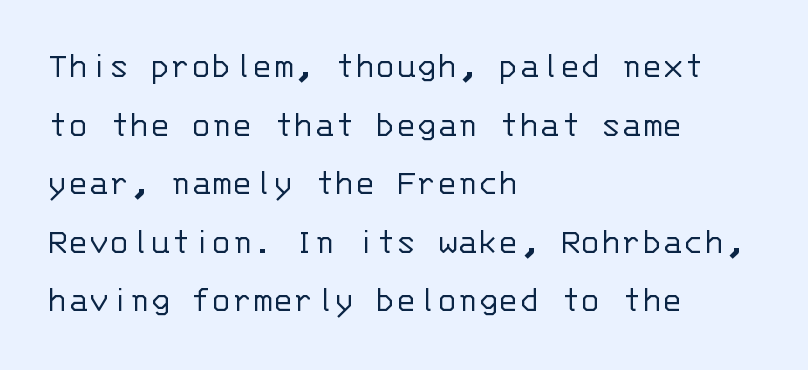
The image shows 38 px light sans-serif type, upright, monospaced; set left-aligned, normal line spacing (1.54x), normal letter spacing, not underlined; low stroke contrast and a large x-height.
